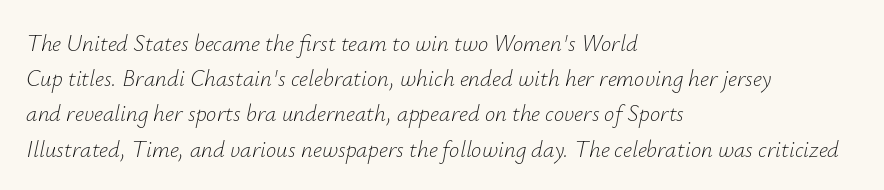
The image shows 23 px text type, italic (leaning right); set left-aligned, normal line spacing (1.53x), normal letter spacing, not underlined.
